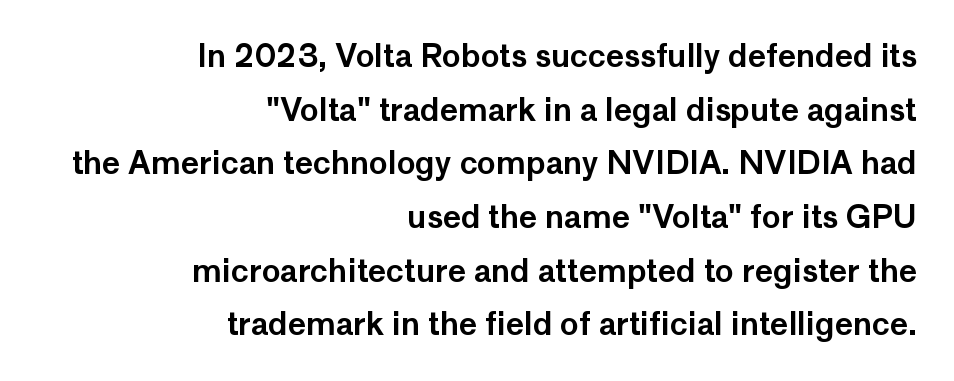
{"serif": "no", "italic": "no", "width": "normal", "stroke_contrast": "low", "x_height": "medium", "monospaced": "no", "underline": "no", "align": "right", "line_spacing_ratio": 1.73, "letter_spacing": "normal", "letter_spacing_em": 0.0, "glyph_px": 31}
